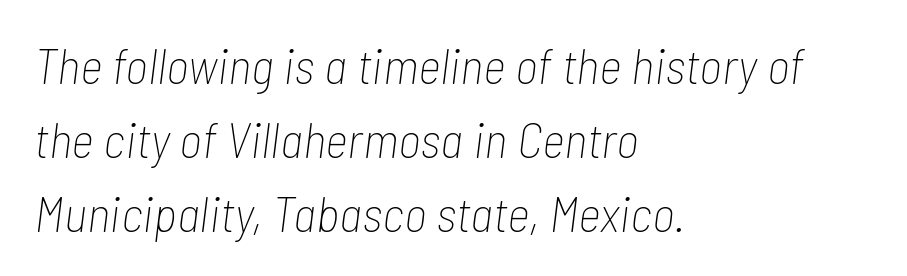
The image shows 50 px thin, condensed type, italic (leaning right); set left-aligned, normal line spacing (1.48x), normal letter spacing, not underlined; low stroke contrast and a medium x-height.
